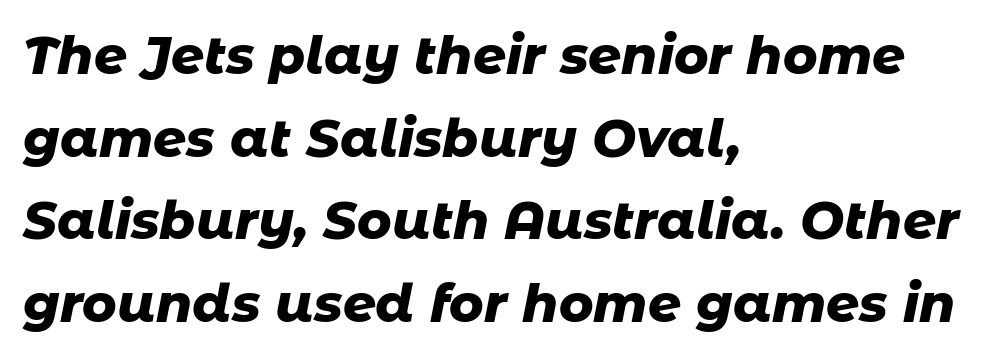
Q: Is the text bold? A: Yes.
Q: Is the text italic (slanted)? A: Yes, it leans right by about 11 degrees.
Q: Is the text underlined? A: No.
Q: How is the paragraph aligned? A: Left-aligned.
Q: Is the spacing between letters normal or unusually wide? A: Normal.
Q: Is the spacing between lines tight, normal or loose? A: Normal.
Q: Width (condensed, normal, or wide)? A: Normal.
Q: Stroke contrast? A: Low.
Q: x-height? A: Medium.
Q: Monospaced? A: No.
